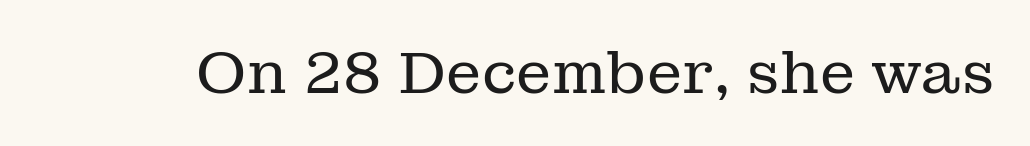
{"serif": "yes", "italic": "no", "bold": "no", "weight": "regular", "width": "normal", "stroke_contrast": "low", "x_height": "medium", "monospaced": "no", "underline": "no", "letter_spacing": "normal", "letter_spacing_em": 0.0, "glyph_px": 59}
